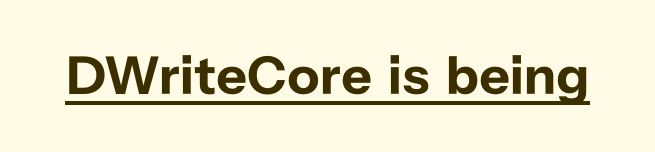
Q: Is the text bold? A: Yes.
Q: Is the text italic (slanted)? A: No, it is upright.
Q: Is the typeface a serif or a sans-serif typeface? A: Sans-serif.
Q: Is the text underlined? A: Yes.
Q: Is the spacing between letters normal or unusually wide? A: Normal.
Q: Width (condensed, normal, or wide)? A: Normal.
Q: Stroke contrast? A: Low.
Q: x-height? A: Medium.
Q: Monospaced? A: No.
